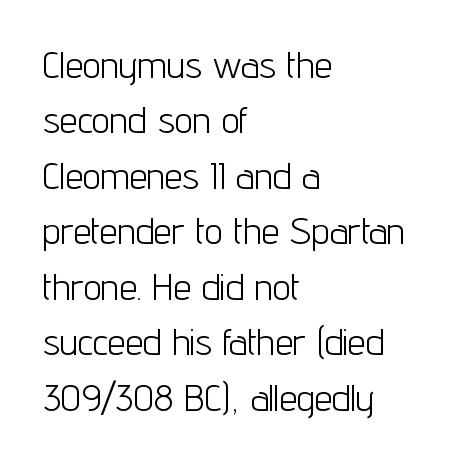
{"serif": "no", "italic": "no", "bold": "no", "weight": "light", "width": "condensed", "stroke_contrast": "low", "x_height": "medium", "monospaced": "no", "underline": "no", "align": "left", "line_spacing": "normal", "line_spacing_ratio": 1.54, "letter_spacing": "normal", "letter_spacing_em": 0.0, "glyph_px": 36}
